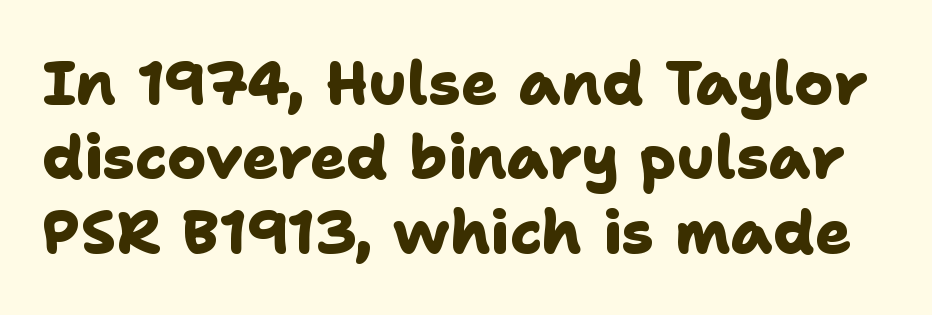
{"serif": "no", "bold": "yes", "weight": "heavy", "width": "normal", "stroke_contrast": "low", "x_height": "medium", "monospaced": "no", "underline": "no", "line_spacing_ratio": 1.24, "letter_spacing": "normal", "letter_spacing_em": 0.0, "glyph_px": 60}
